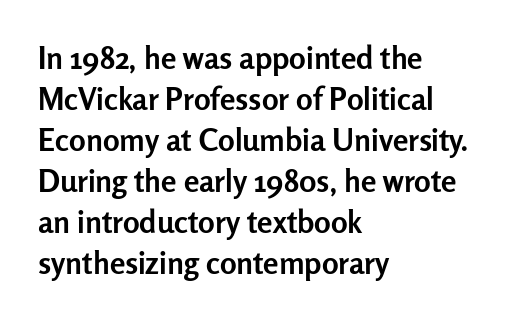
The image shows 31 px semibold sans-serif type, upright; set left-aligned, normal line spacing (1.32x), normal letter spacing, not underlined; low stroke contrast and a medium x-height.
